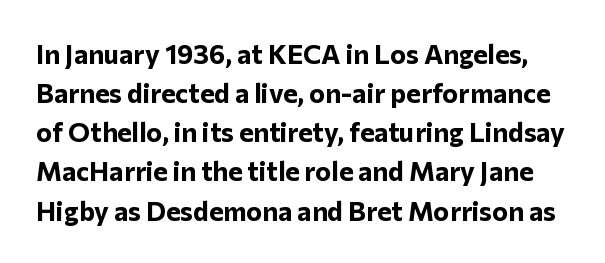
Q: Is the text bold? A: Yes.
Q: Is the text italic (slanted)? A: No, it is upright.
Q: Is the text underlined? A: No.
Q: Is the spacing between letters normal or unusually wide? A: Normal.
Q: Is the spacing between lines tight, normal or loose? A: Normal.
